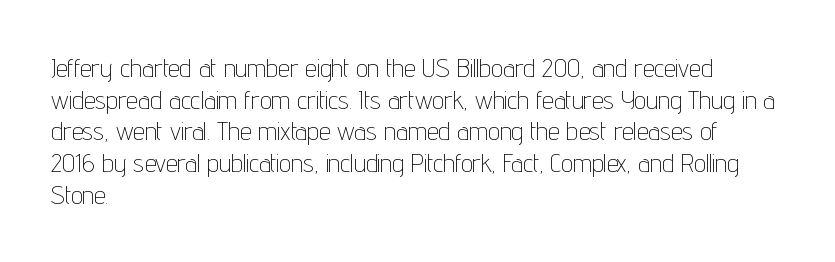
{"italic": "no", "bold": "no", "underline": "no", "align": "left", "line_spacing_ratio": 1.22, "letter_spacing": "normal", "letter_spacing_em": 0.0, "glyph_px": 26}
